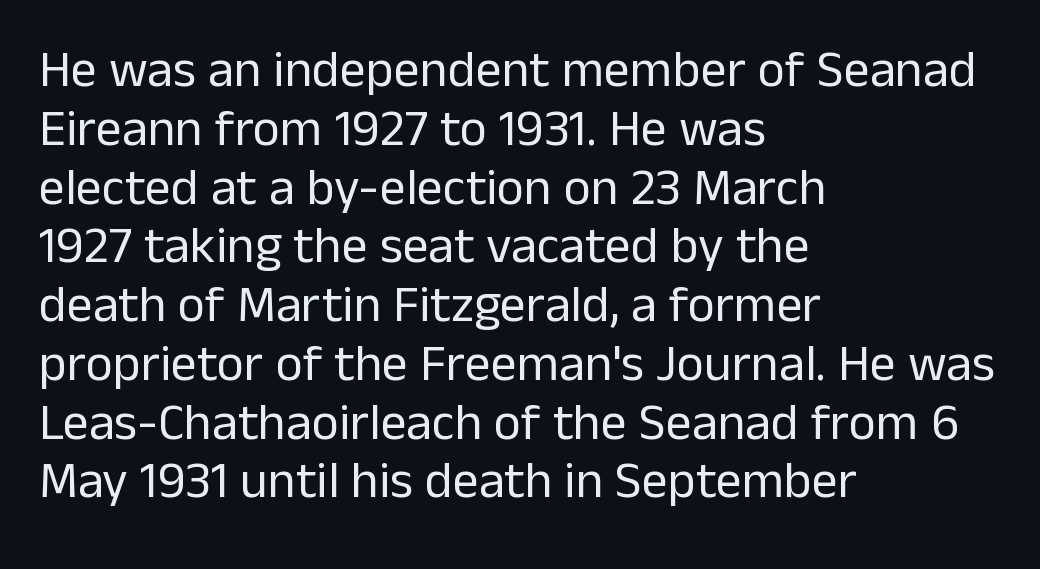
The image shows 52 px regular-weight sans-serif type, upright; set left-aligned, tight line spacing (1.13x), normal letter spacing, not underlined; low stroke contrast and a medium x-height.
